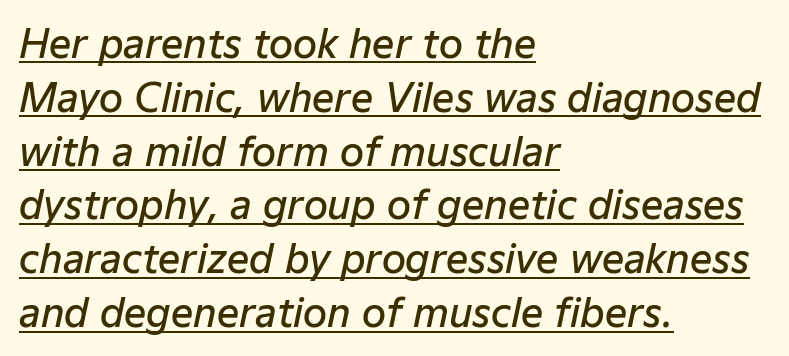
Q: Is the text bold? A: Semi-bold.
Q: Is the text italic (slanted)? A: Yes, it leans right by about 12 degrees.
Q: Is the text underlined? A: Yes.
Q: How is the paragraph aligned? A: Left-aligned.
Q: Is the spacing between letters normal or unusually wide? A: Normal.
Q: Is the spacing between lines tight, normal or loose? A: Normal.
Q: Width (condensed, normal, or wide)? A: Normal.
Q: Stroke contrast? A: Low.
Q: x-height? A: Medium.
Q: Monospaced? A: No.
